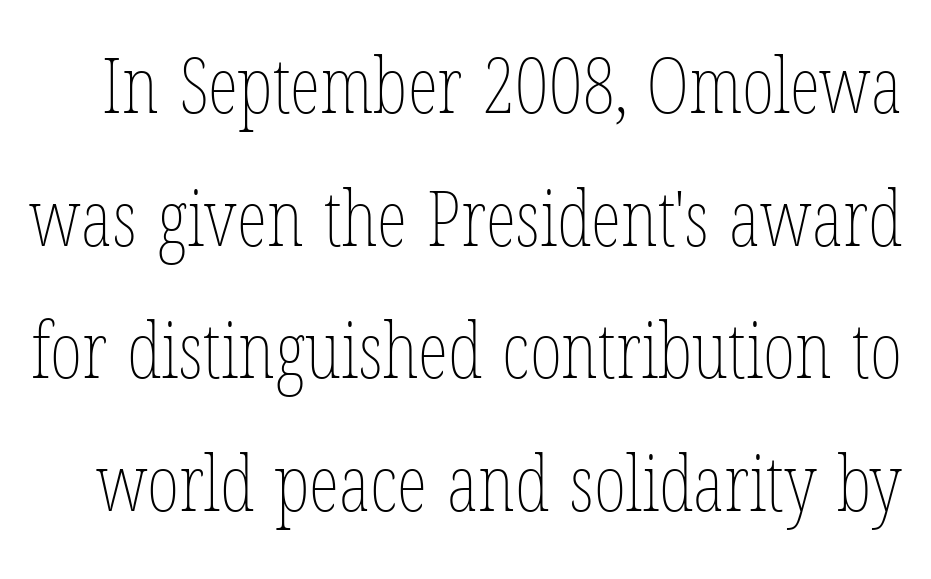
{"italic": "no", "bold": "no", "weight": "thin", "width": "condensed", "stroke_contrast": "low", "x_height": "medium", "monospaced": "no", "underline": "no", "line_spacing": "normal", "line_spacing_ratio": 1.7, "letter_spacing": "normal", "letter_spacing_em": 0.0, "glyph_px": 78}
